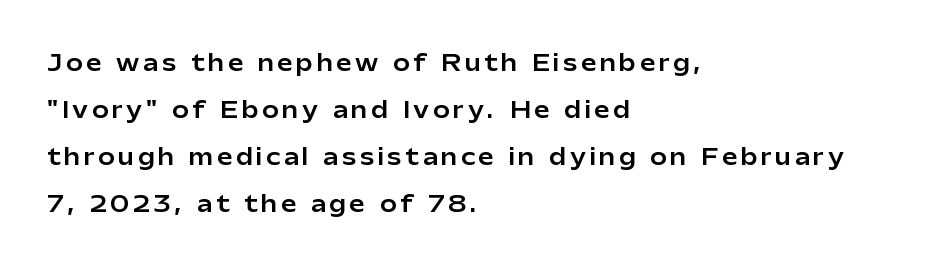
Students, observe: this is what heavily led, spacious text looks like. This is the regular roman posture of the typeface. No word sits above an underline. If you drew a ruler down the left edge, every line would touch it.
